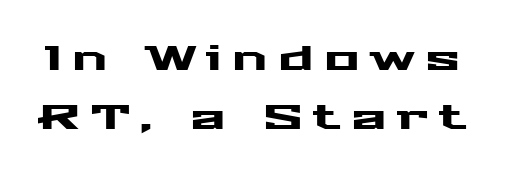
{"serif": "no", "italic": "no", "width": "wide", "stroke_contrast": "medium", "x_height": "medium", "monospaced": "no", "underline": "no", "line_spacing_ratio": 1.78, "letter_spacing": "wide", "letter_spacing_em": 0.32, "glyph_px": 33}
